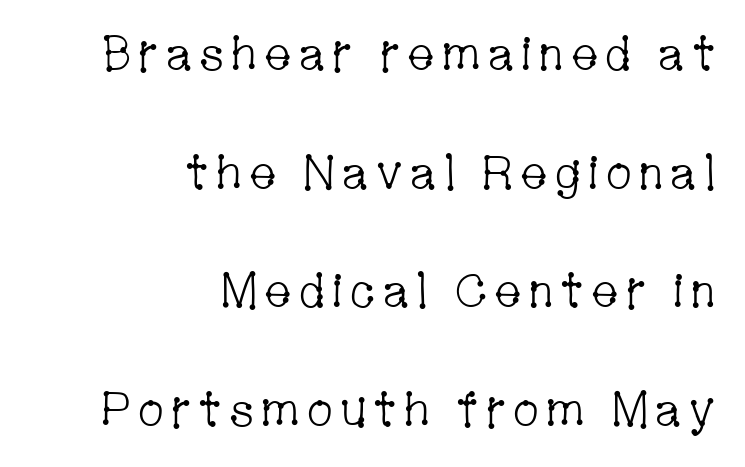
The passage shown is not underscored anywhere. Serif or sans? Serif — the stroke terminals have little feet. Stroke mass is kept to a normal reading level or below. Notice how the stems are strictly vertical — no italics here. Each letter keeps its own natural width here, so spacing adapts to shape.
